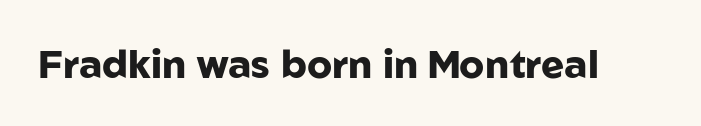
Q: Is the text bold? A: Yes.
Q: Is the text italic (slanted)? A: No, it is upright.
Q: Is the typeface a serif or a sans-serif typeface? A: Sans-serif.
Q: Is the text underlined? A: No.
Q: Is the spacing between letters normal or unusually wide? A: Normal.
Q: Width (condensed, normal, or wide)? A: Normal.
Q: Stroke contrast? A: Low.
Q: x-height? A: Medium.
Q: Monospaced? A: No.
